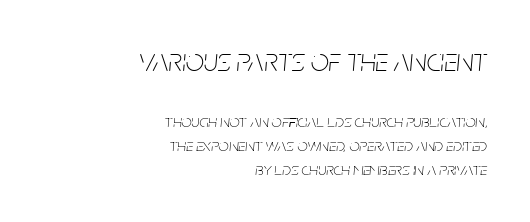
Q: Is the text bold? A: No.
Q: Is the text italic (slanted)? A: Yes, it leans right by about 5 degrees.
Q: Is the text underlined? A: No.
Q: How is the paragraph aligned? A: Right-aligned.
Q: Is the spacing between letters normal or unusually wide? A: Normal.
Q: Is the spacing between lines tight, normal or loose? A: Normal.
Q: Which block of text is set in a larger size, the first (top) or the second (bottom)? A: The first (top) one.
Q: Width (condensed, normal, or wide)? A: Condensed.
Q: Stroke contrast? A: Low.
Q: x-height? A: Large.
Q: Monospaced? A: No.
